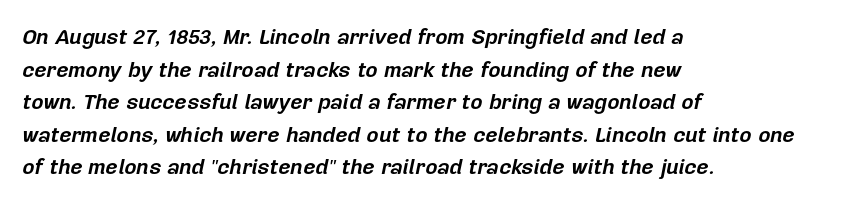
Q: Is the text bold? A: Yes.
Q: Is the text italic (slanted)? A: Yes, it leans right by about 12 degrees.
Q: Is the text underlined? A: No.
Q: How is the paragraph aligned? A: Left-aligned.
Q: Is the spacing between letters normal or unusually wide? A: Normal.
Q: Is the spacing between lines tight, normal or loose? A: Normal.
